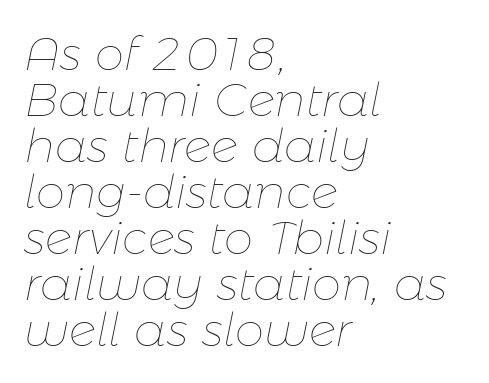
{"italic": "yes", "lean": "right", "slant_degrees": 11, "bold": "no", "weight": "thin", "width": "normal", "stroke_contrast": "low", "x_height": "medium", "monospaced": "no", "underline": "no", "align": "left", "line_spacing": "tight", "line_spacing_ratio": 0.98, "letter_spacing": "normal", "letter_spacing_em": 0.0, "glyph_px": 47}
